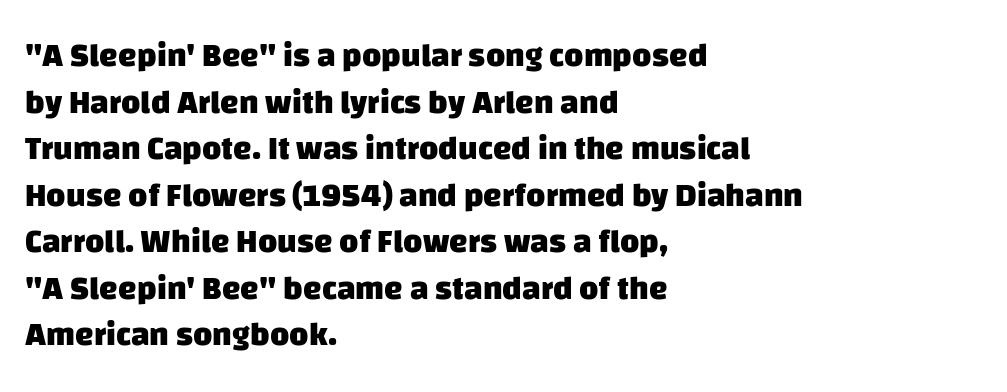
{"serif": "no", "bold": "yes", "weight": "heavy", "width": "normal", "stroke_contrast": "low", "x_height": "large", "monospaced": "no", "underline": "no", "align": "left", "line_spacing": "normal", "line_spacing_ratio": 1.41, "letter_spacing": "normal", "letter_spacing_em": 0.0, "glyph_px": 33}
